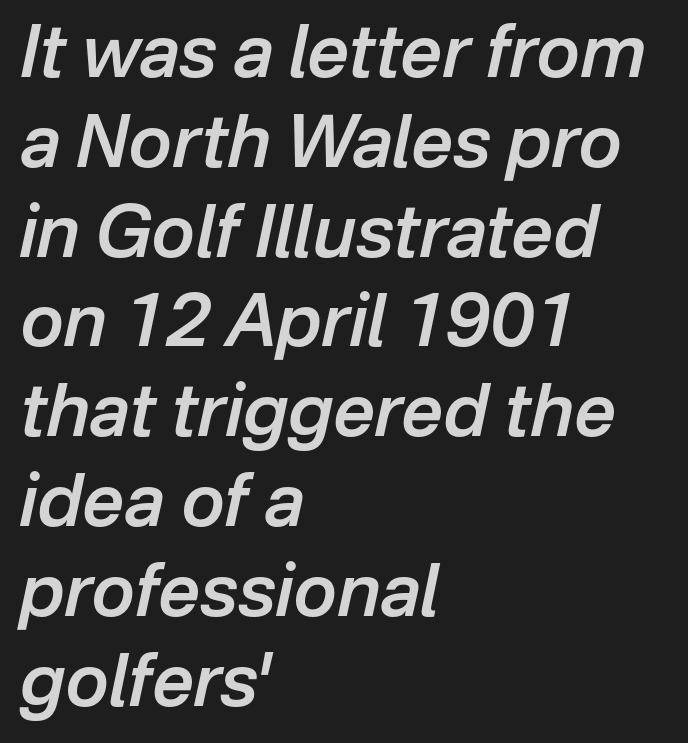
The paragraph shown leans on its left margin. Each letter keeps its own natural width here, so spacing adapts to shape. Stems and bowls a touch heavier than normal — semibold. Here the glyphs are tracked normally, forming tight word shapes.
